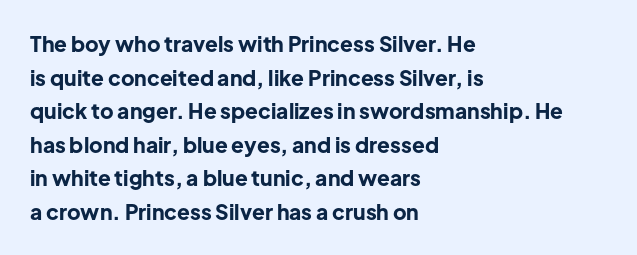
The image shows 21 px bold type, upright; set left-aligned, normal line spacing (1.6x), normal letter spacing, not underlined.
